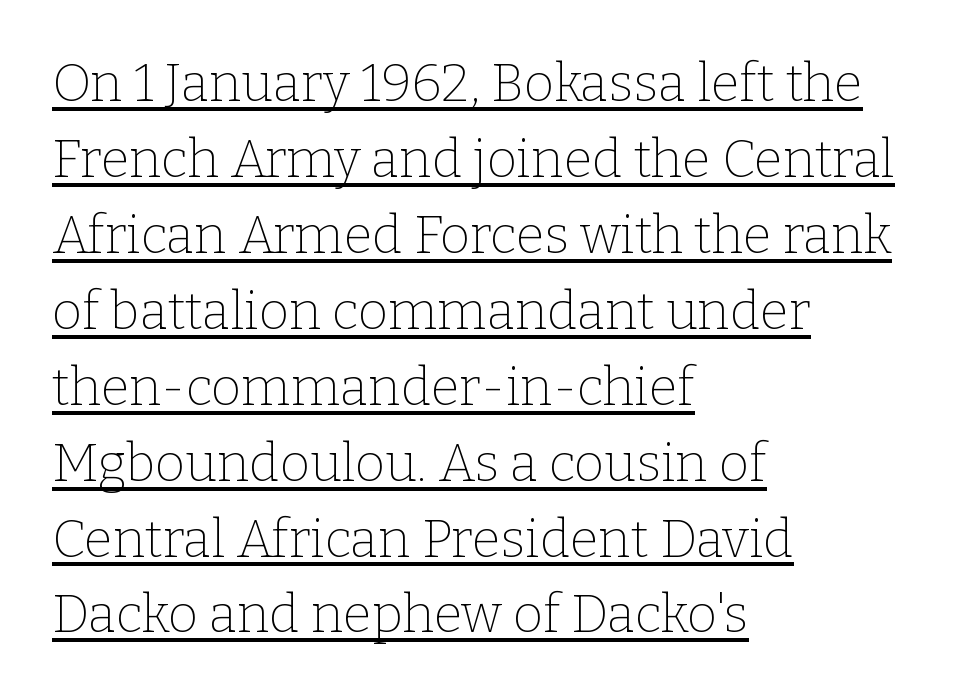
No italicization has been applied; the sample stays upright. A quiet, ordinary-to-light weight characterises the typeface. Think of a printed novel: that variable character pitch is what you see here. Whoever set this chose a conventional vertical rhythm.
